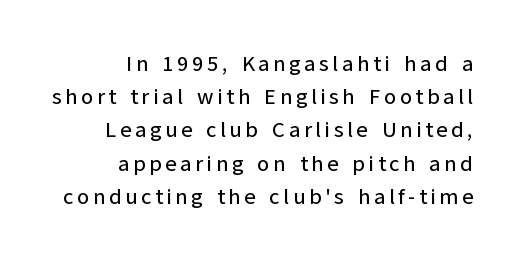
This is the regular roman posture of the typeface. Rows of type keep a routine distance in the vertical direction. Line ends are locked; line starts wander. Has an underline been added? It has not.
